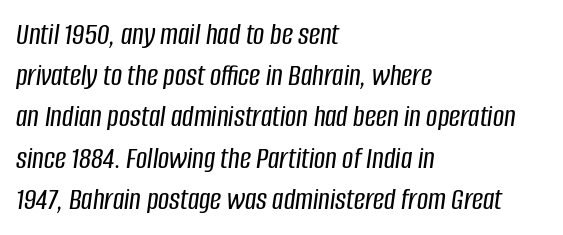
{"italic": "yes", "lean": "right", "slant_degrees": 8, "width": "condensed", "stroke_contrast": "low", "x_height": "large", "monospaced": "no", "underline": "no", "align": "left", "line_spacing": "normal", "line_spacing_ratio": 1.33, "letter_spacing": "normal", "letter_spacing_em": 0.0, "glyph_px": 31}
